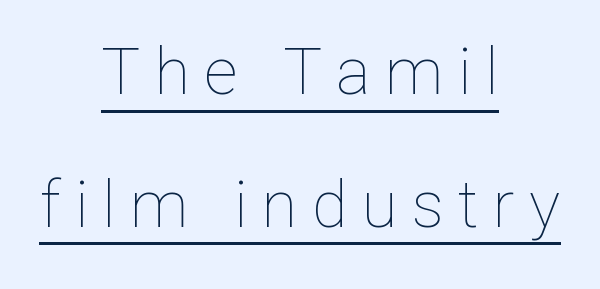
Q: Is the text bold? A: No.
Q: Is the text italic (slanted)? A: No, it is upright.
Q: Is the text underlined? A: Yes.
Q: How is the paragraph aligned? A: Centered.
Q: Is the spacing between letters normal or unusually wide? A: Unusually wide.
Q: Is the spacing between lines tight, normal or loose? A: Loose.
Q: Width (condensed, normal, or wide)? A: Normal.
Q: Stroke contrast? A: Low.
Q: x-height? A: Medium.
Q: Monospaced? A: No.
